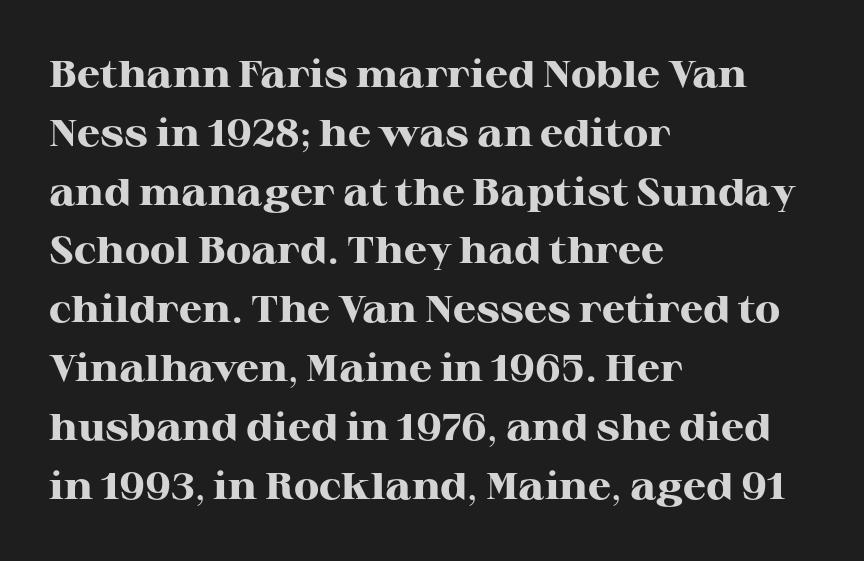
Q: Is the text bold? A: Yes.
Q: Is the text italic (slanted)? A: No, it is upright.
Q: Is the typeface a serif or a sans-serif typeface? A: Serif.
Q: Is the text underlined? A: No.
Q: How is the paragraph aligned? A: Left-aligned.
Q: Is the spacing between letters normal or unusually wide? A: Normal.
Q: Is the spacing between lines tight, normal or loose? A: Normal.
Q: Width (condensed, normal, or wide)? A: Wide.
Q: Stroke contrast? A: High.
Q: x-height? A: Medium.
Q: Monospaced? A: No.
